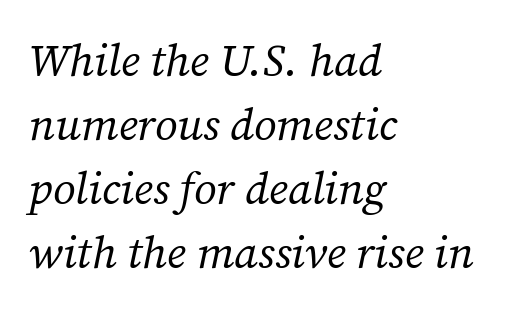
The image shows 45 px regular-weight serif type, italic (leaning right); set left-aligned, normal line spacing (1.42x), normal letter spacing, not underlined; medium stroke contrast and a medium x-height.
